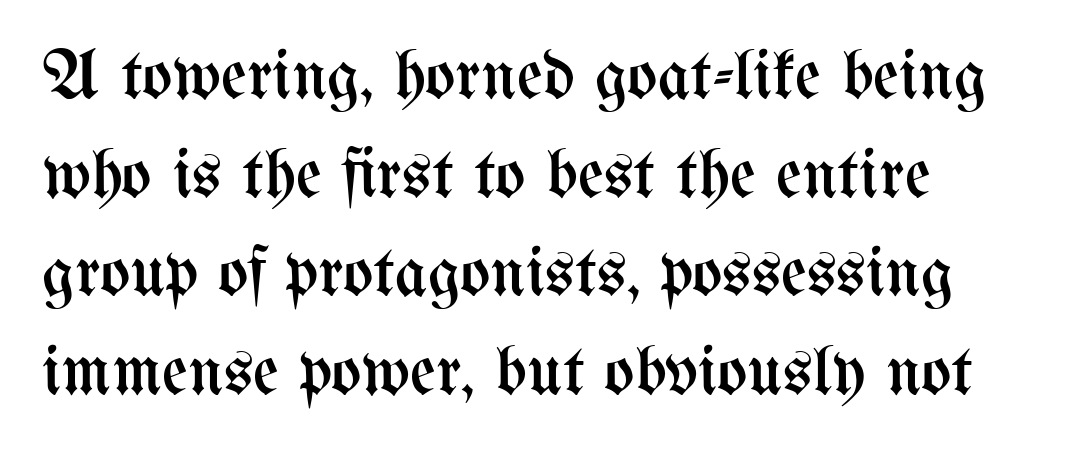
Characters follow at the spacing the type designer built in. Regarding leading, the lines here are spaced in the standard way. Line starts are locked; line ends wander. Is the stroke heavy? The answer is a plain regular-or-lighter. Character widths vary here, with narrow letters taking less room than wide ones.
